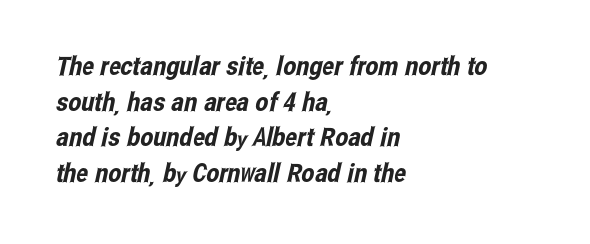
{"underline": "no", "align": "left", "line_spacing": "normal", "line_spacing_ratio": 1.37, "letter_spacing": "normal", "letter_spacing_em": 0.0, "glyph_px": 26}
